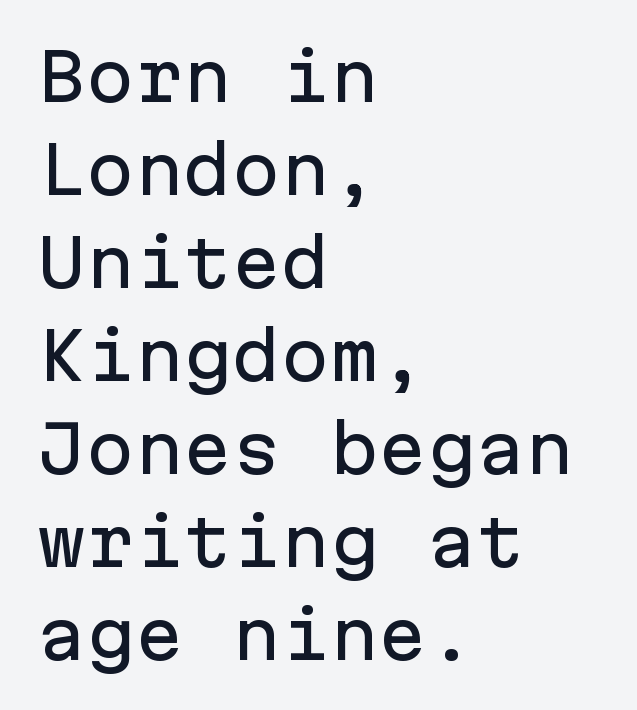
Q: Is the text italic (slanted)? A: No, it is upright.
Q: Is the typeface a serif or a sans-serif typeface? A: Sans-serif.
Q: Is the text underlined? A: No.
Q: How is the paragraph aligned? A: Left-aligned.
Q: Is the spacing between letters normal or unusually wide? A: Normal.
Q: Is the spacing between lines tight, normal or loose? A: Normal.
Q: Width (condensed, normal, or wide)? A: Normal.
Q: Stroke contrast? A: Low.
Q: x-height? A: Medium.
Q: Monospaced? A: Yes.
